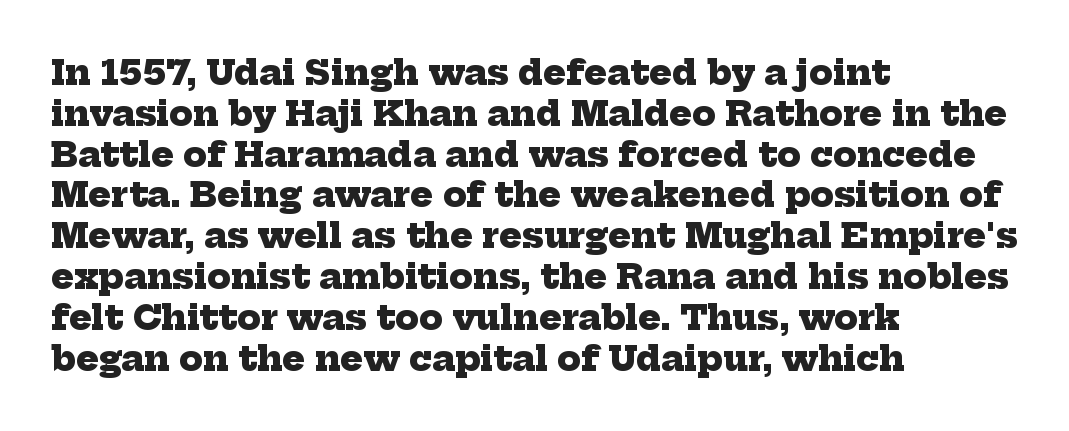
{"serif": "yes", "bold": "yes", "weight": "heavy", "width": "normal", "stroke_contrast": "low", "x_height": "medium", "monospaced": "no", "underline": "no", "align": "left", "line_spacing_ratio": 1.2, "letter_spacing": "normal", "letter_spacing_em": 0.0, "glyph_px": 34}
